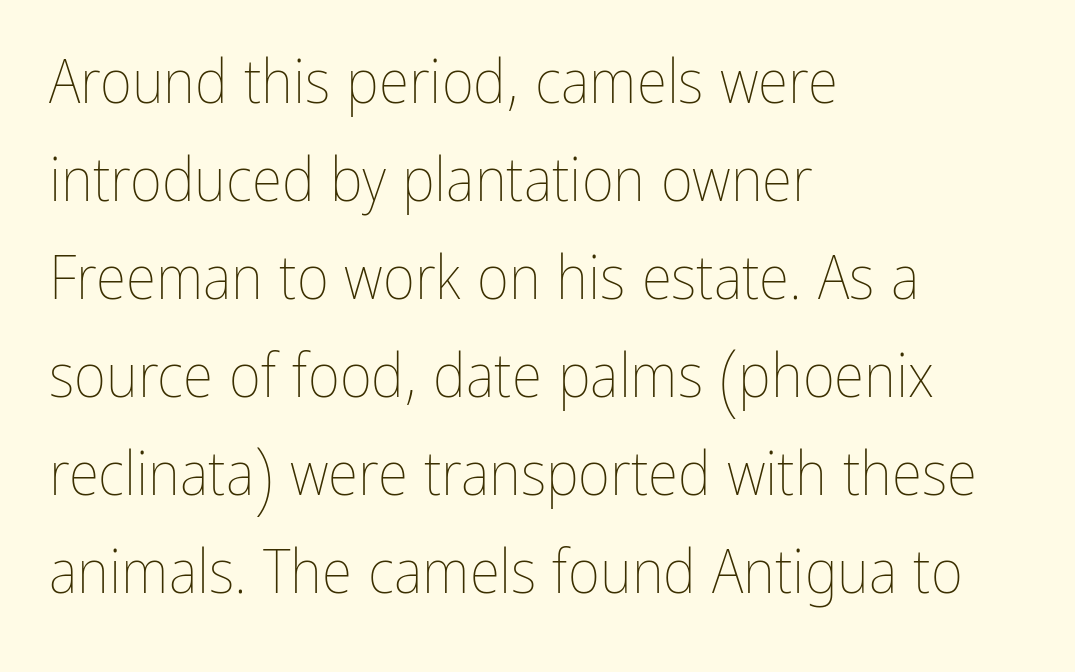
Q: Is the text bold? A: No.
Q: Is the text italic (slanted)? A: No, it is upright.
Q: Is the text underlined? A: No.
Q: How is the paragraph aligned? A: Left-aligned.
Q: Is the spacing between letters normal or unusually wide? A: Normal.
Q: Is the spacing between lines tight, normal or loose? A: Normal.
Q: Width (condensed, normal, or wide)? A: Condensed.
Q: Stroke contrast? A: Low.
Q: x-height? A: Medium.
Q: Monospaced? A: No.
